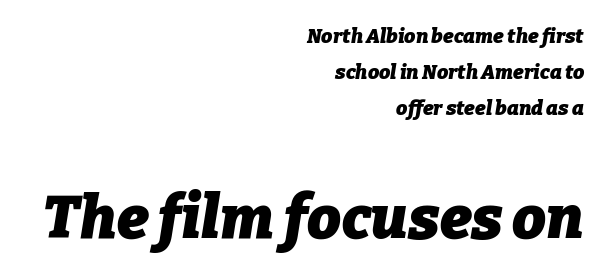
{"italic": "yes", "lean": "right", "slant_degrees": 9, "bold": "yes", "weight": "heavy", "width": "normal", "stroke_contrast": "low", "x_height": "medium", "monospaced": "no", "underline": "no", "align": "right", "line_spacing_ratio": 1.81, "letter_spacing": "normal", "letter_spacing_em": 0.0, "larger_block": "second", "size_ratio": 3.0, "glyph_px": 60}
